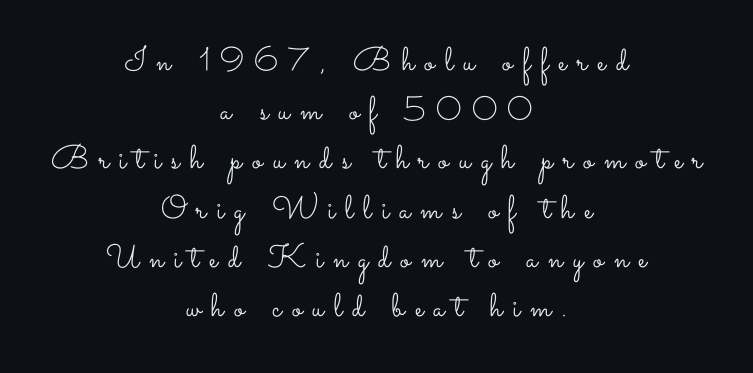
Q: Is the text bold? A: No.
Q: Is the text italic (slanted)? A: Yes.
Q: Is the text underlined? A: No.
Q: How is the paragraph aligned? A: Centered.
Q: Is the spacing between letters normal or unusually wide? A: Unusually wide.
Q: Is the spacing between lines tight, normal or loose? A: Normal.
Q: Width (condensed, normal, or wide)? A: Wide.
Q: Stroke contrast? A: Low.
Q: x-height? A: Small.
Q: Monospaced? A: No.
